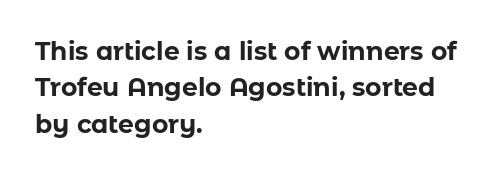
The image shows 25 px bold type, upright; set left-aligned, normal line spacing (1.46x), normal letter spacing, not underlined.
